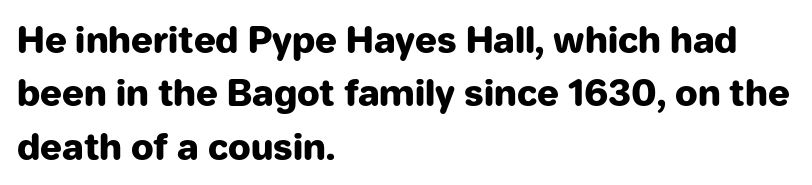
{"serif": "no", "italic": "no", "bold": "yes", "weight": "heavy", "width": "normal", "stroke_contrast": "low", "x_height": "medium", "monospaced": "no", "underline": "no", "align": "left", "line_spacing": "normal", "line_spacing_ratio": 1.48, "letter_spacing": "normal", "letter_spacing_em": 0.0, "glyph_px": 36}
